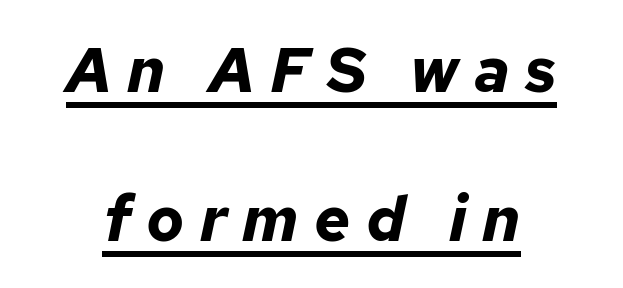
A full-strength bold gives these letters their thick strokes. Notice how a bar underscores the lettering throughout. These lines have a slow, spaced-out rhythm from letter to letter. Line spacing here is loose.
